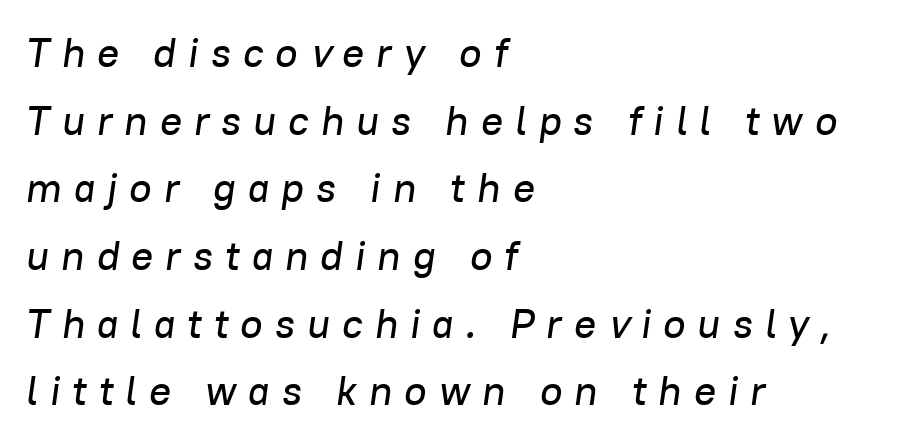
Q: Is the text italic (slanted)? A: Yes, it leans right by about 8 degrees.
Q: Is the text underlined? A: No.
Q: How is the paragraph aligned? A: Left-aligned.
Q: Is the spacing between letters normal or unusually wide? A: Unusually wide.
Q: Is the spacing between lines tight, normal or loose? A: Normal.
Q: Width (condensed, normal, or wide)? A: Normal.
Q: Stroke contrast? A: Low.
Q: x-height? A: Medium.
Q: Monospaced? A: No.
